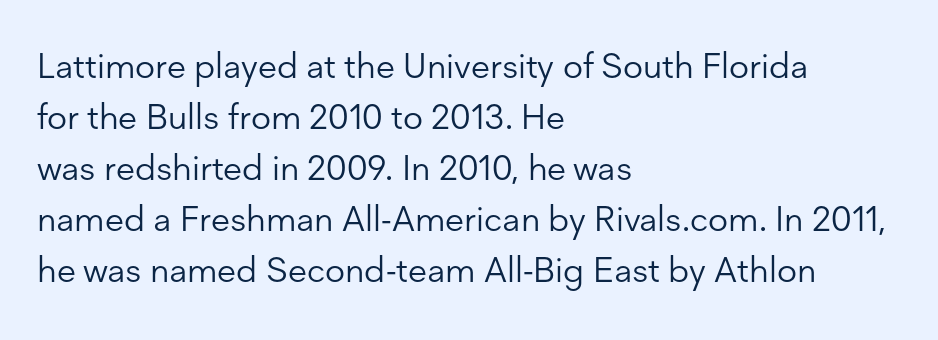
Q: Is the text bold? A: No.
Q: Is the text italic (slanted)? A: No, it is upright.
Q: Is the typeface a serif or a sans-serif typeface? A: Sans-serif.
Q: Is the text underlined? A: No.
Q: How is the paragraph aligned? A: Left-aligned.
Q: Is the spacing between letters normal or unusually wide? A: Normal.
Q: Is the spacing between lines tight, normal or loose? A: Normal.
Q: Width (condensed, normal, or wide)? A: Normal.
Q: Stroke contrast? A: Low.
Q: x-height? A: Medium.
Q: Monospaced? A: No.
